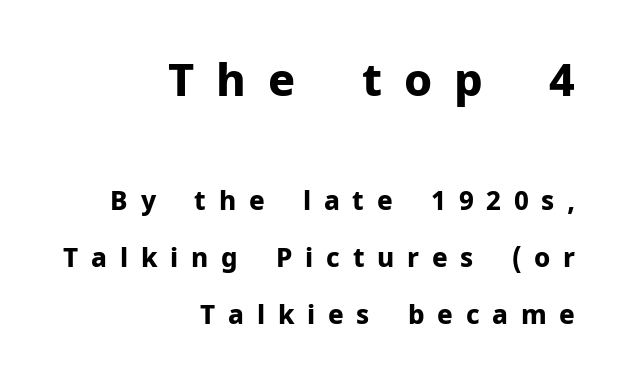
Do the characters align in a grid? No, the font is proportional. Unlike italic type, these characters show no tilt at all. Letter spacing: wide. Of the two passages, the one on top uses the larger point size. Pretty heavy lettering here — definitely bold. The block of text is sparse from top to bottom, with ample space between rows.
